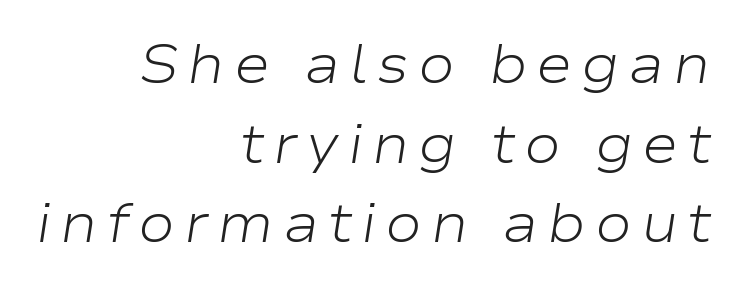
A typesetter would call this proportional, since set widths differ per character. The letters look calm and open, with moderate or lighter stems. Check under the words: just untouched page. Leading matches the norm, producing a regular column.
